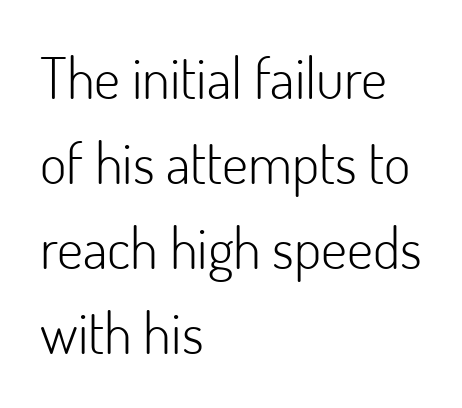
The image shows 57 px light sans-serif type, upright; set left-aligned, normal line spacing (1.49x), normal letter spacing, not underlined; low stroke contrast and a small x-height.
